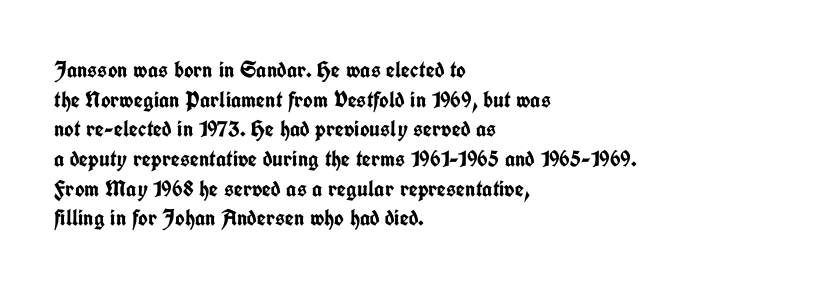
The image shows 23 px bold type, upright; set left-aligned, normal line spacing (1.29x), normal letter spacing, not underlined.
